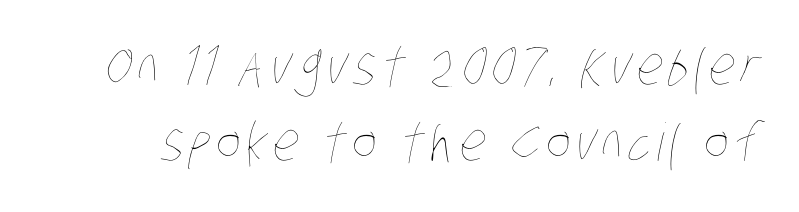
{"bold": "no", "weight": "thin", "width": "condensed", "stroke_contrast": "low", "x_height": "large", "monospaced": "no", "underline": "no", "line_spacing": "normal", "line_spacing_ratio": 1.47, "glyph_px": 52}
